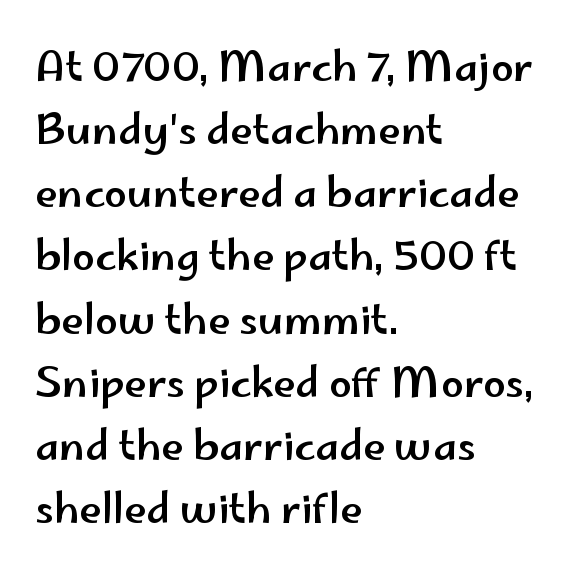
The image shows 41 px wide sans-serif type, upright; set left-aligned, normal line spacing (1.54x), normal letter spacing, not underlined; low stroke contrast and a small x-height.
